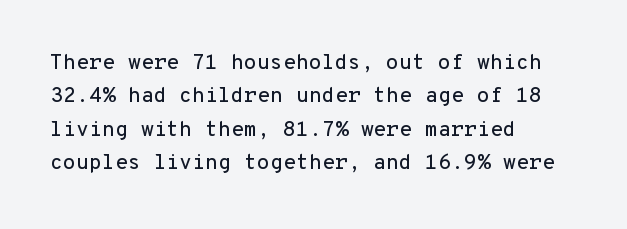
Nobody drew a line under any word here. A student would call this left alignment; a typographer would say flush left, rag right. Rendered with straight, roman letterforms. In terms of leading, this rendering sits right in the middle. Characters follow at the spacing the type designer built in.
